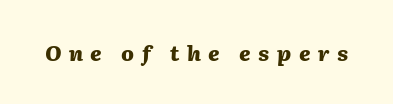
The image shows 21 px bold type, italic (leaning right); set unusually wide letter spacing (+0.36 em), not underlined.
